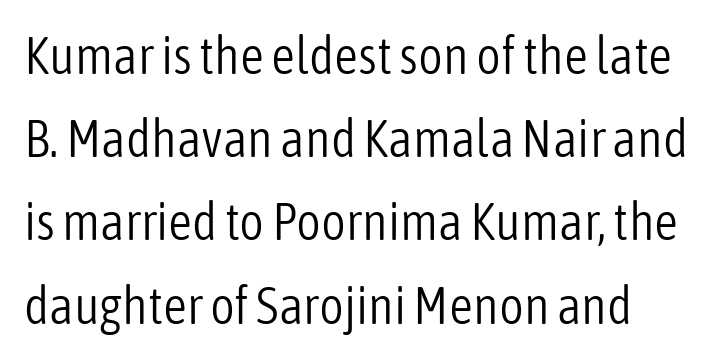
You could call the tracking neutral — neither tight nor loose. Successive baselines arrive at the customary interval. The passage shown is typed in a proportional face where columns would drift. Regarding serifs, this sample does without them.
